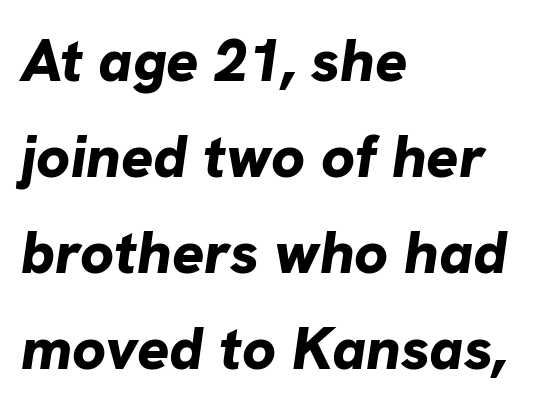
{"italic": "yes", "lean": "right", "slant_degrees": 8, "bold": "yes", "weight": "bold", "width": "normal", "stroke_contrast": "low", "x_height": "medium", "monospaced": "no", "underline": "no", "align": "left", "line_spacing": "normal", "line_spacing_ratio": 1.6, "letter_spacing": "normal", "letter_spacing_em": 0.0, "glyph_px": 60}
